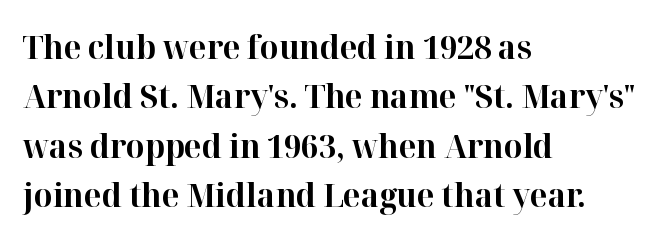
Q: Is the text bold? A: Yes.
Q: Is the text italic (slanted)? A: No, it is upright.
Q: Is the typeface a serif or a sans-serif typeface? A: Serif.
Q: Is the text underlined? A: No.
Q: How is the paragraph aligned? A: Left-aligned.
Q: Is the spacing between letters normal or unusually wide? A: Normal.
Q: Is the spacing between lines tight, normal or loose? A: Normal.
Q: Width (condensed, normal, or wide)? A: Normal.
Q: Stroke contrast? A: High.
Q: x-height? A: Medium.
Q: Monospaced? A: No.
